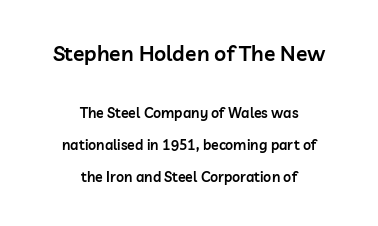
Notice the wide empty band between every row — that's loose leading. The space directly below the letters is spotless. You could call the tracking neutral — neither tight nor loose. Larger block? The one above; the one below is distinctly smaller.
